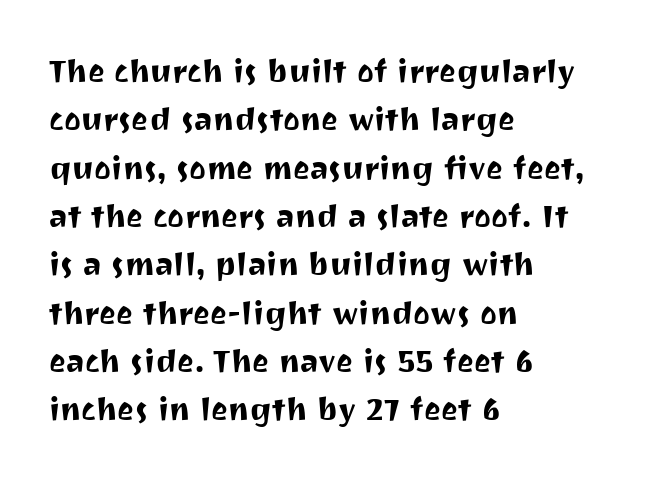
Q: Is the text italic (slanted)? A: No, it is upright.
Q: Is the typeface a serif or a sans-serif typeface? A: Sans-serif.
Q: Is the text underlined? A: No.
Q: How is the paragraph aligned? A: Left-aligned.
Q: Is the spacing between letters normal or unusually wide? A: Normal.
Q: Is the spacing between lines tight, normal or loose? A: Normal.
Q: Width (condensed, normal, or wide)? A: Normal.
Q: Stroke contrast? A: Medium.
Q: x-height? A: Medium.
Q: Monospaced? A: No.
